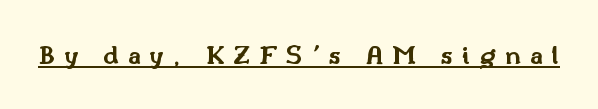
Chunky letters — that's bold for sure. The font's upright variant was chosen for this text. Here the glyphs are tracked loosely, breaking word shapes into spaced letters. Glance below the letters and you will spot a drawn line.
